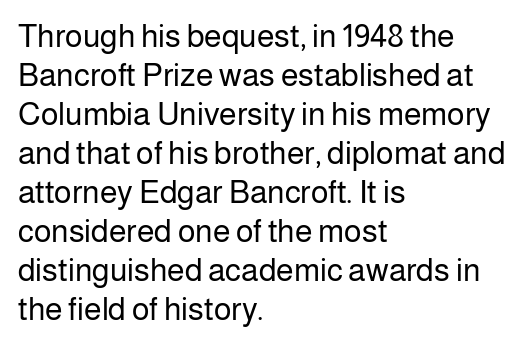
Q: Is the text bold? A: No.
Q: Is the text italic (slanted)? A: No, it is upright.
Q: Is the typeface a serif or a sans-serif typeface? A: Sans-serif.
Q: Is the text underlined? A: No.
Q: How is the paragraph aligned? A: Left-aligned.
Q: Is the spacing between letters normal or unusually wide? A: Normal.
Q: Width (condensed, normal, or wide)? A: Normal.
Q: Stroke contrast? A: Low.
Q: x-height? A: Medium.
Q: Monospaced? A: No.
